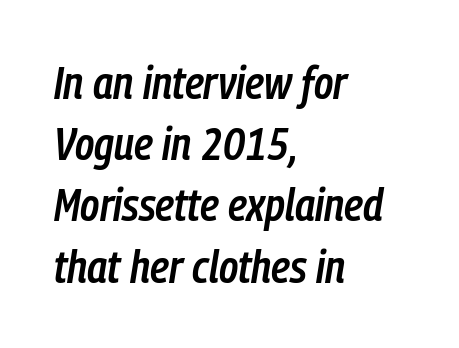
Reading down the column, the eye jumps a familiar distance to each next line. Alignment: flush left. Tall strokes in this sample are angled rather than plumb. Stems and bowls a touch heavier than normal — semibold. Type without underlining.
